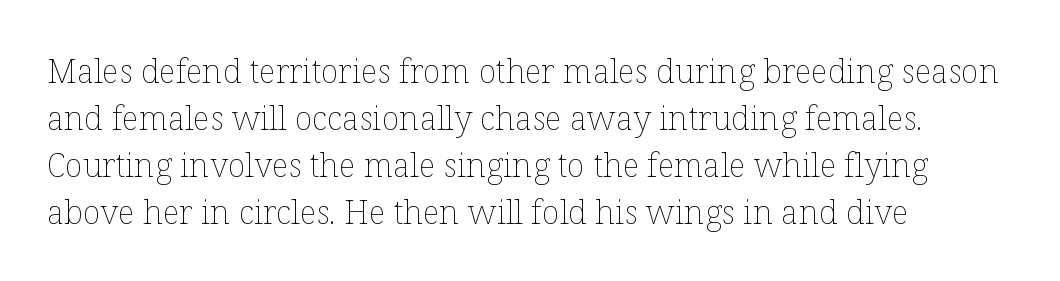
{"italic": "no", "bold": "no", "weight": "thin", "width": "normal", "stroke_contrast": "low", "x_height": "medium", "monospaced": "no", "underline": "no", "align": "left", "line_spacing": "normal", "line_spacing_ratio": 1.42, "letter_spacing": "normal", "letter_spacing_em": 0.0, "glyph_px": 33}
